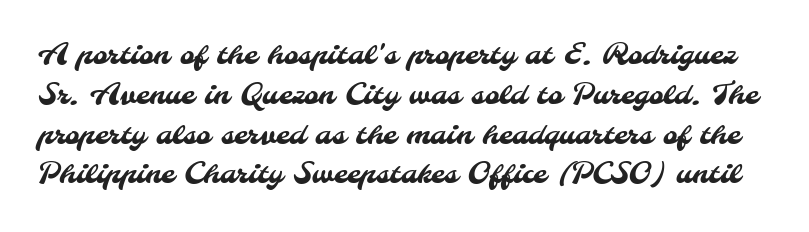
{"serif": "no", "width": "normal", "stroke_contrast": "medium", "x_height": "small", "monospaced": "no", "underline": "no", "line_spacing": "normal", "line_spacing_ratio": 1.42, "letter_spacing": "normal", "letter_spacing_em": 0.0, "glyph_px": 28}
